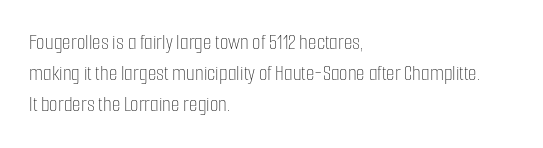
The image shows 22 px text type, upright; set left-aligned, normal line spacing (1.42x), normal letter spacing, not underlined.
